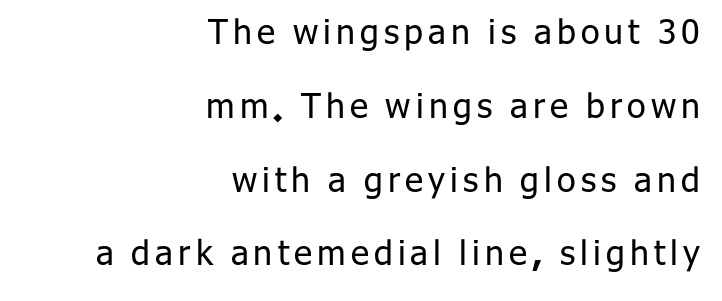
Q: Is the text bold? A: No.
Q: Is the text italic (slanted)? A: No, it is upright.
Q: Is the typeface a serif or a sans-serif typeface? A: Sans-serif.
Q: Is the text underlined? A: No.
Q: How is the paragraph aligned? A: Right-aligned.
Q: Is the spacing between lines tight, normal or loose? A: Loose.
Q: Width (condensed, normal, or wide)? A: Normal.
Q: Stroke contrast? A: Low.
Q: x-height? A: Medium.
Q: Monospaced? A: No.
